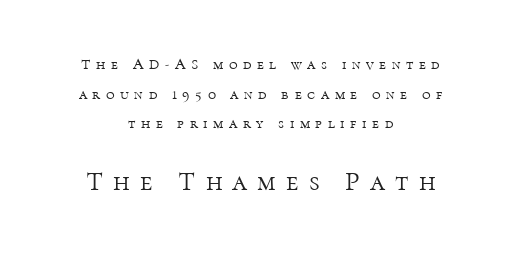
{"italic": "no", "bold": "no", "underline": "no", "align": "center", "line_spacing": "loose", "line_spacing_ratio": 1.97, "letter_spacing": "wide", "letter_spacing_em": 0.37, "larger_block": "second", "size_ratio": 1.8, "glyph_px": 27}
